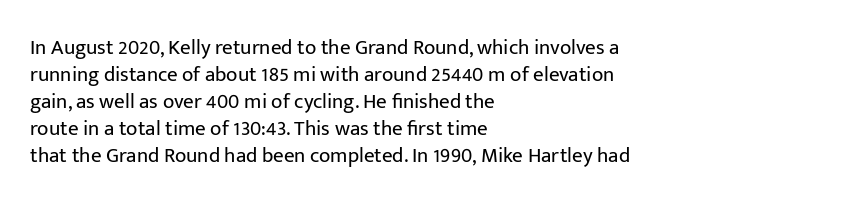
The image shows 21 px text type, upright; set left-aligned, normal line spacing (1.28x), normal letter spacing, not underlined.
